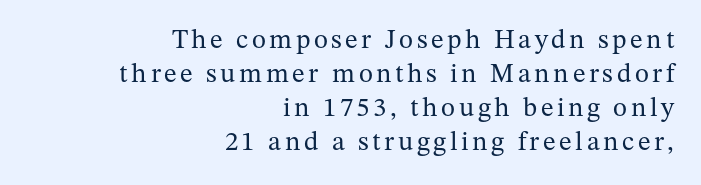
Heaviness? Minimal to ordinary, like unemphasized prose. The passage shown stacks its lines at a standard gap. These lines stack with their right ends in a neat column. Do the letters lean? They stand straight. Just letters on the line, the space beneath them empty.
